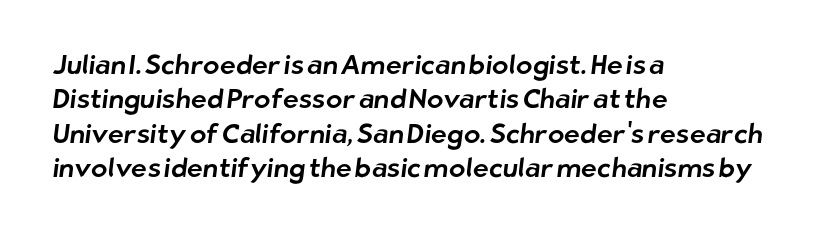
Q: Is the text underlined? A: No.
Q: How is the paragraph aligned? A: Left-aligned.
Q: Is the spacing between letters normal or unusually wide? A: Normal.
Q: Is the spacing between lines tight, normal or loose? A: Normal.
